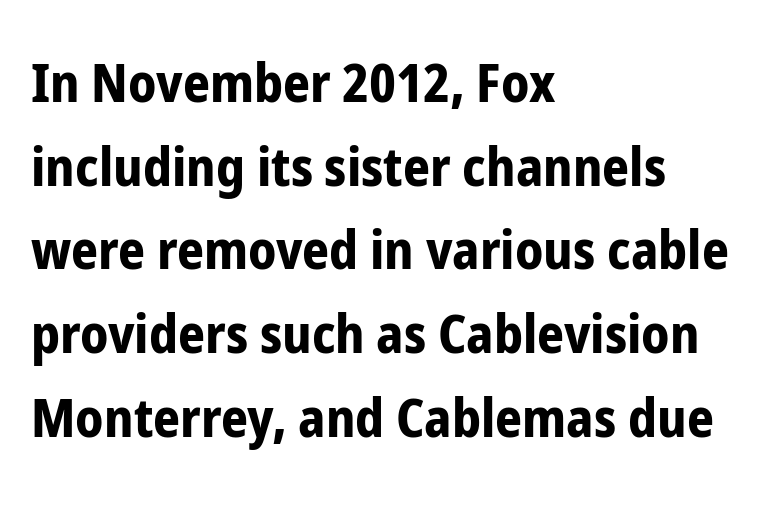
{"serif": "no", "italic": "no", "bold": "yes", "weight": "bold", "width": "condensed", "stroke_contrast": "low", "x_height": "medium", "monospaced": "no", "underline": "no", "align": "left", "line_spacing": "normal", "line_spacing_ratio": 1.58, "letter_spacing": "normal", "letter_spacing_em": 0.0, "glyph_px": 53}
